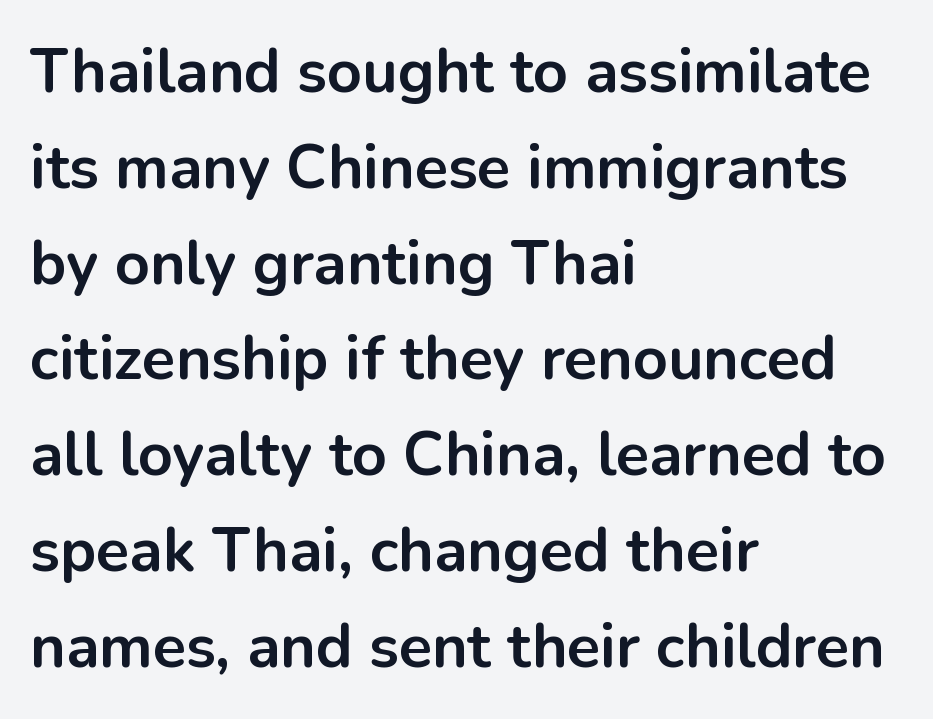
The image shows 61 px bold sans-serif type, upright; set left-aligned, normal line spacing (1.57x), normal letter spacing, not underlined; low stroke contrast and a medium x-height.
